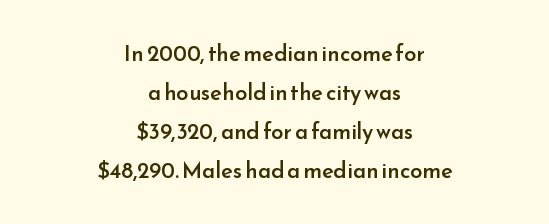
Q: Is the text bold? A: Semi-bold.
Q: Is the text italic (slanted)? A: No, it is upright.
Q: Is the text underlined? A: No.
Q: How is the paragraph aligned? A: Centered.
Q: Is the spacing between letters normal or unusually wide? A: Normal.
